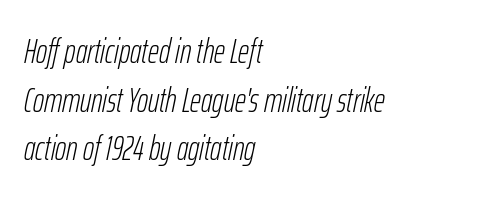
{"italic": "yes", "lean": "right", "slant_degrees": 12, "bold": "no", "weight": "light", "width": "condensed", "stroke_contrast": "low", "x_height": "medium", "monospaced": "no", "underline": "no", "align": "left", "line_spacing": "normal", "line_spacing_ratio": 1.43, "letter_spacing": "normal", "letter_spacing_em": 0.0, "glyph_px": 34}
